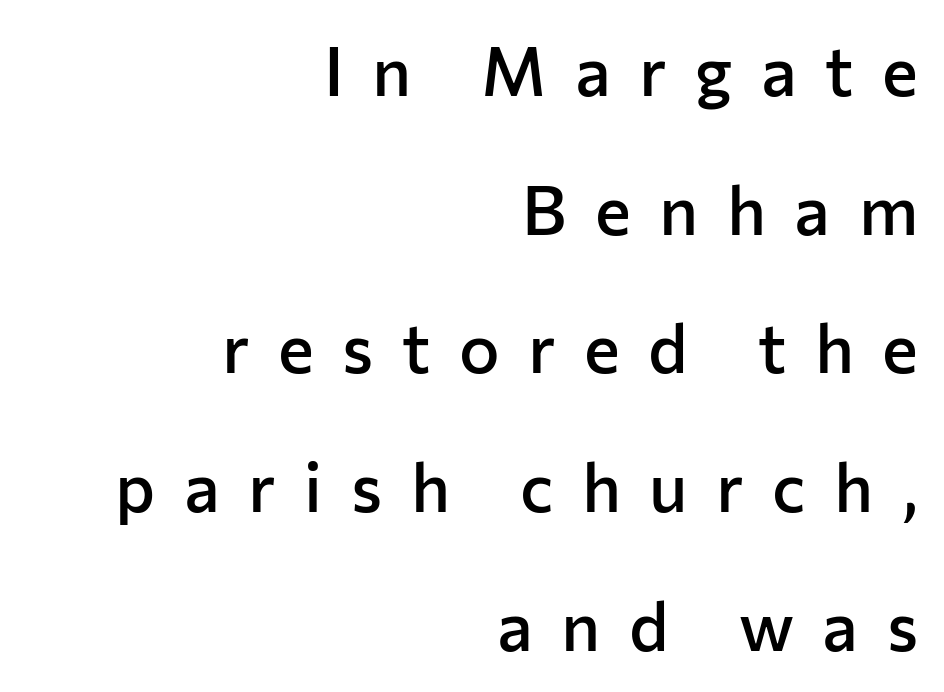
Q: Is the text bold? A: Semi-bold.
Q: Is the text italic (slanted)? A: No, it is upright.
Q: Is the typeface a serif or a sans-serif typeface? A: Sans-serif.
Q: Is the text underlined? A: No.
Q: How is the paragraph aligned? A: Right-aligned.
Q: Is the spacing between letters normal or unusually wide? A: Unusually wide.
Q: Is the spacing between lines tight, normal or loose? A: Loose.
Q: Width (condensed, normal, or wide)? A: Normal.
Q: Stroke contrast? A: Low.
Q: x-height? A: Medium.
Q: Monospaced? A: No.
